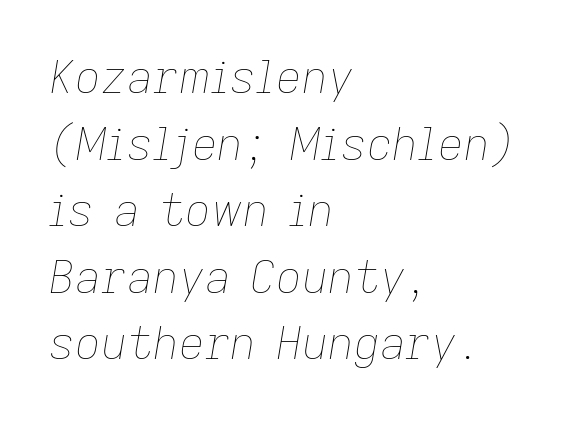
{"italic": "yes", "lean": "right", "slant_degrees": 9, "bold": "no", "weight": "thin", "width": "normal", "stroke_contrast": "low", "x_height": "medium", "monospaced": "no", "underline": "no", "align": "left", "line_spacing": "normal", "line_spacing_ratio": 1.48, "letter_spacing": "normal", "letter_spacing_em": 0.0, "glyph_px": 45}
